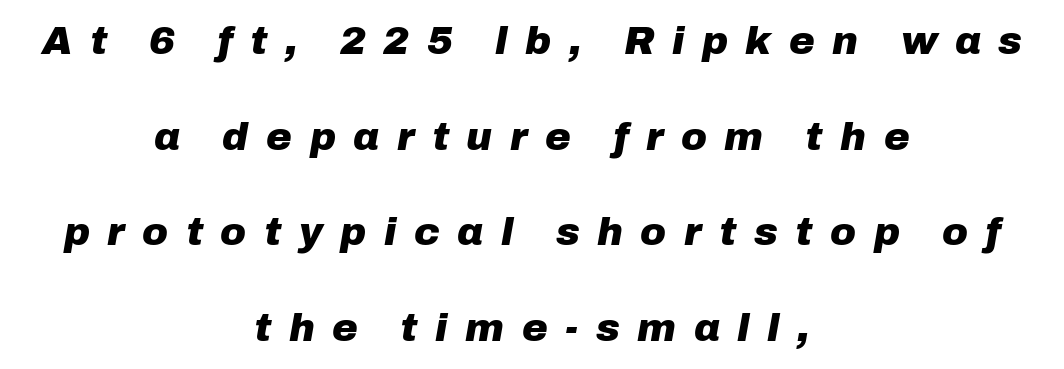
Q: Is the text bold? A: Yes.
Q: Is the text italic (slanted)? A: Yes, it leans right by about 10 degrees.
Q: Is the text underlined? A: No.
Q: How is the paragraph aligned? A: Centered.
Q: Is the spacing between letters normal or unusually wide? A: Unusually wide.
Q: Is the spacing between lines tight, normal or loose? A: Loose.
Q: Width (condensed, normal, or wide)? A: Normal.
Q: Stroke contrast? A: Low.
Q: x-height? A: Medium.
Q: Monospaced? A: No.
